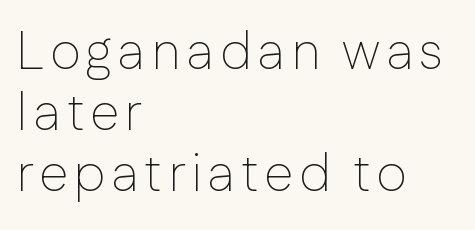
Varying glyph widths throughout — classic text-font behaviour. Casual observation: everything's shoved over to the left. The gap between lines stays unmarked. This sample uses an upright cut, with every glyph sitting square on the baseline. This sample trades vertical openness for compactness between lines. Are there feet on the stems? There aren't — it's a sans.
